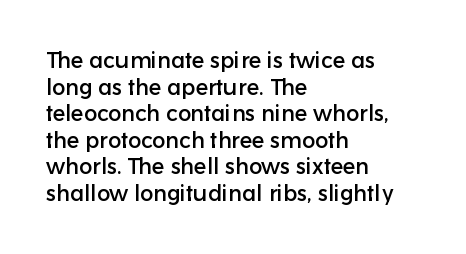
A student would call this left alignment; a typographer would say flush left, rag right. Nobody touched the tracking dial on this one. Tall strokes in this sample are plumb rather than angled. Descenders are the only things crossing below the line.
